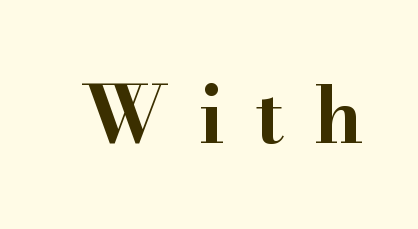
{"serif": "yes", "italic": "no", "bold": "yes", "weight": "bold", "width": "wide", "stroke_contrast": "high", "x_height": "small", "monospaced": "no", "underline": "no", "letter_spacing": "wide", "letter_spacing_em": 0.38, "glyph_px": 79}
